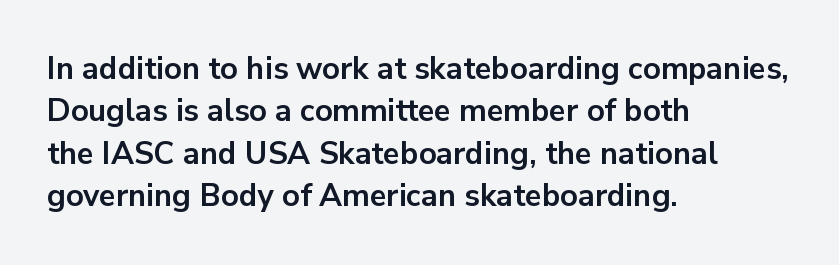
The image shows 31 px bold sans-serif type, upright; set left-aligned, normal line spacing (1.37x), normal letter spacing, not underlined; low stroke contrast and a medium x-height.
